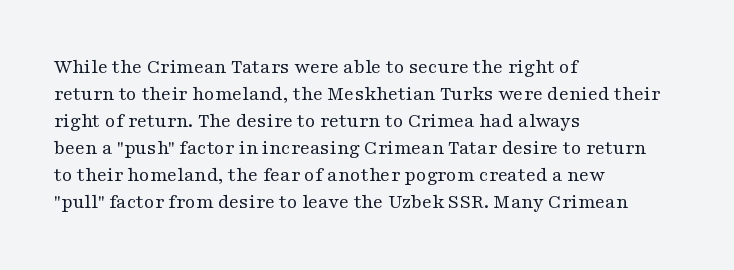
Q: Is the text bold? A: No.
Q: Is the text italic (slanted)? A: No, it is upright.
Q: Is the text underlined? A: No.
Q: How is the paragraph aligned? A: Left-aligned.
Q: Is the spacing between letters normal or unusually wide? A: Normal.
Q: Is the spacing between lines tight, normal or loose? A: Normal.
